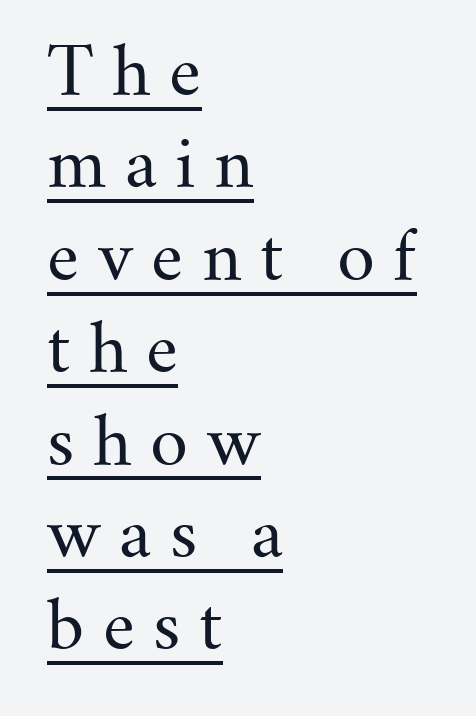
Like a heading marked for emphasis, these lines bear an underscore. Evenly set lines give the paragraph a standard silhouette. Varying glyph widths throughout — classic text-font behaviour. Visually the block forms a straight wall on the left and a jagged coastline on the right. Here the glyphs are tracked loosely, breaking word shapes into spaced letters. Yep, those are serifs on the letters.
